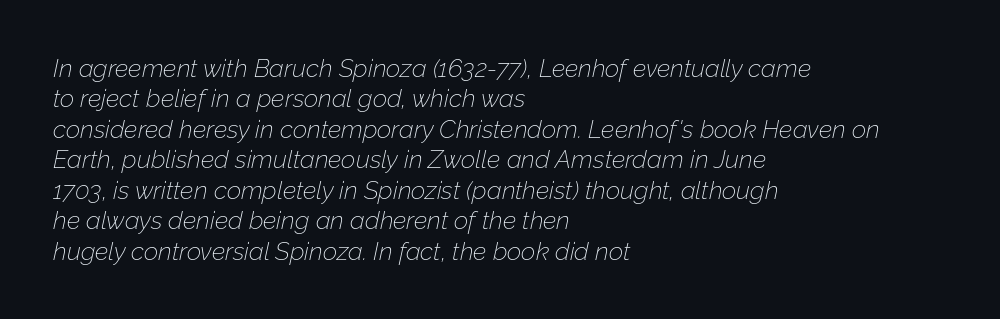
Style check: oblique. The specimen omits any rule beneath the text block's lines. On a weight scale, this lands at 450 or below. The compositor pushed each line to the left boundary.
